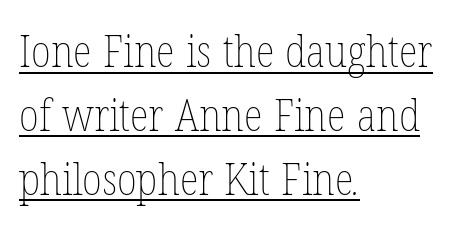
The image shows 44 px thin, condensed type; set left-aligned, normal line spacing (1.45x), normal letter spacing, underlined; low stroke contrast and a medium x-height.
